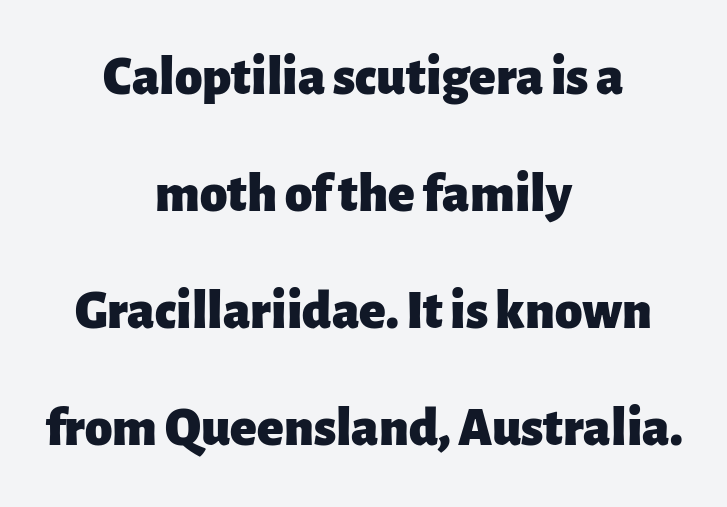
Do the characters align in a grid? No, the font is proportional. Posture: upright roman. Font category for this specimen: sans-serif. The glyphs have the mass of a bold cut. Nobody drew a line under any word here. The face used here is rendered with its standard letterfit.
